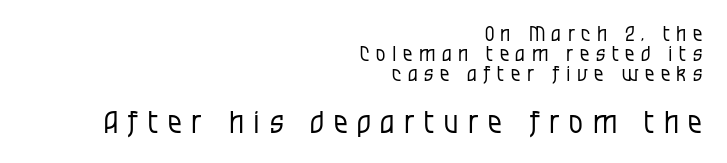
{"serif": "no", "italic": "no", "bold": "no", "weight": "regular", "width": "condensed", "stroke_contrast": "low", "x_height": "large", "monospaced": "no", "underline": "no", "align": "right", "line_spacing": "tight", "line_spacing_ratio": 0.95, "letter_spacing": "wide", "letter_spacing_em": 0.31, "larger_block": "second", "size_ratio": 1.48, "glyph_px": 31}
